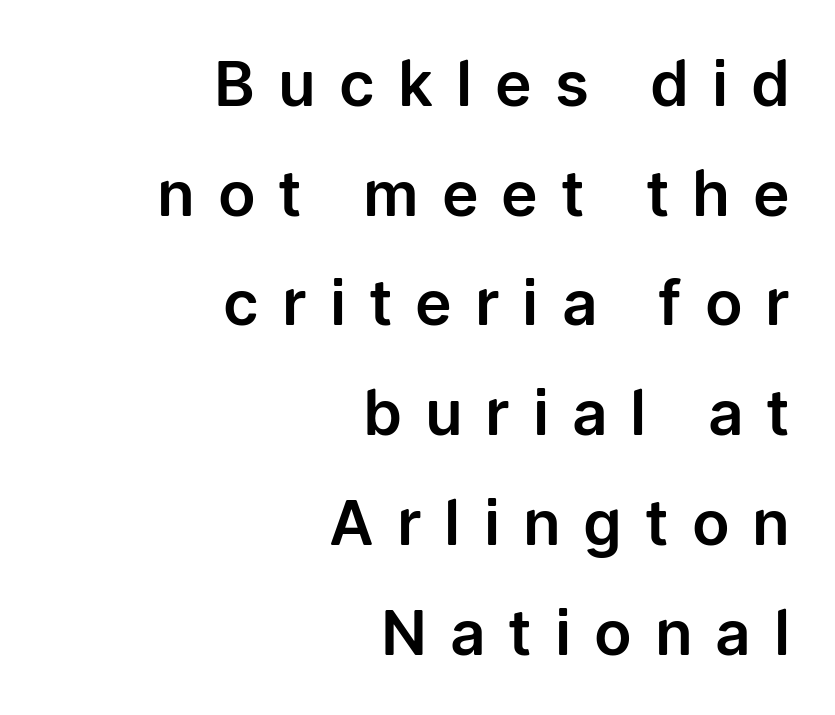
The paragraph shown leans on its right margin. Does extra space separate the letters? Yes, quite a lot of it. These lines are rendered in a variable-pitch font. Any mark beneath the type? The region is blank. Are there feet on the stems? There aren't — it's a sans.
